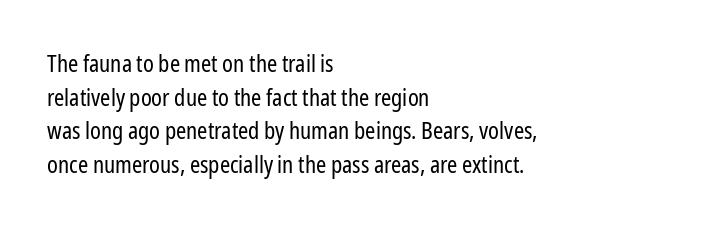
{"italic": "no", "bold": "no", "underline": "no", "align": "left", "line_spacing": "normal", "line_spacing_ratio": 1.46, "letter_spacing": "normal", "letter_spacing_em": 0.0, "glyph_px": 23}
